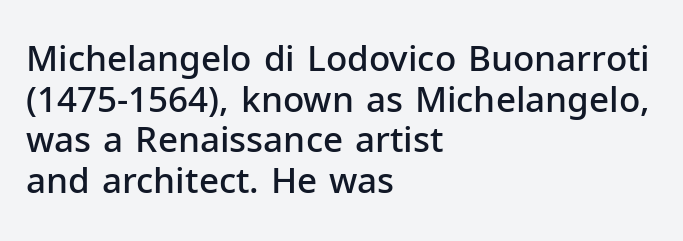
{"serif": "no", "italic": "no", "bold": "semi", "weight": "semibold", "width": "normal", "stroke_contrast": "low", "x_height": "medium", "monospaced": "no", "underline": "no", "align": "left", "line_spacing_ratio": 1.16, "letter_spacing": "normal", "letter_spacing_em": 0.0, "glyph_px": 35}
